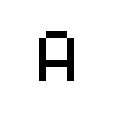
{"serif": "no", "italic": "no", "bold": "no", "weight": "regular", "width": "wide", "stroke_contrast": "medium", "x_height": "medium", "underline": "no", "letter_spacing": "wide", "letter_spacing_em": 0.37, "glyph_px": 70}
